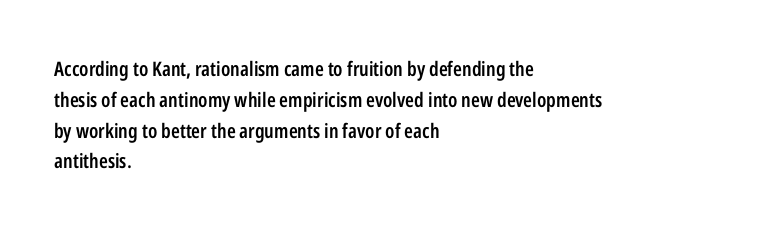
The image shows 20 px text type, upright; set left-aligned, normal line spacing (1.54x), normal letter spacing, not underlined.
